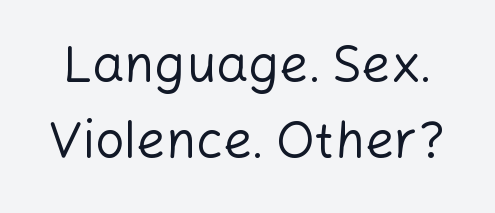
Q: Is the text bold? A: No.
Q: Is the text italic (slanted)? A: No, it is upright.
Q: Is the typeface a serif or a sans-serif typeface? A: Sans-serif.
Q: Is the text underlined? A: No.
Q: Is the spacing between letters normal or unusually wide? A: Normal.
Q: Is the spacing between lines tight, normal or loose? A: Normal.
Q: Width (condensed, normal, or wide)? A: Normal.
Q: Stroke contrast? A: Low.
Q: x-height? A: Medium.
Q: Monospaced? A: No.
